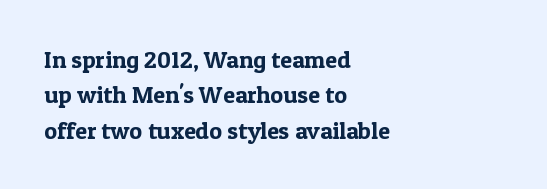
The image shows 24 px text type, upright; set left-aligned, normal line spacing (1.47x), normal letter spacing, not underlined.
